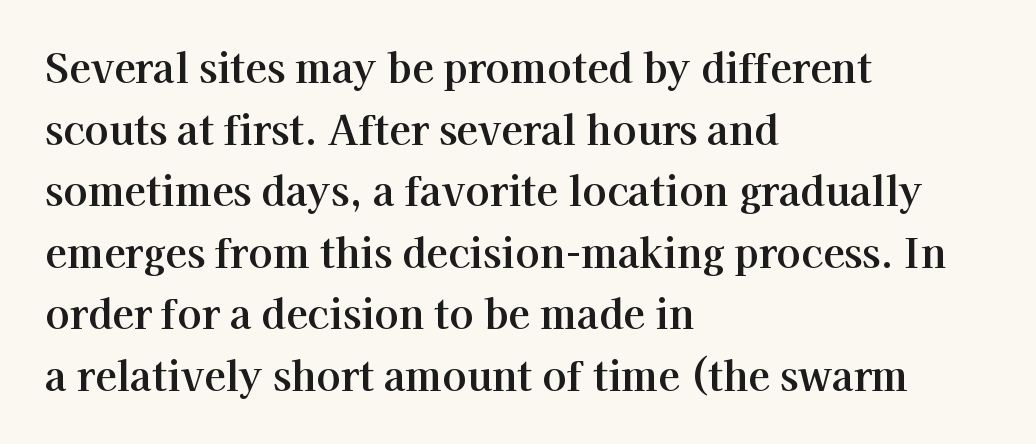
The image shows 40 px serif type, upright; set left-aligned, normal line spacing (1.54x), normal letter spacing, not underlined; high stroke contrast and a medium x-height.
